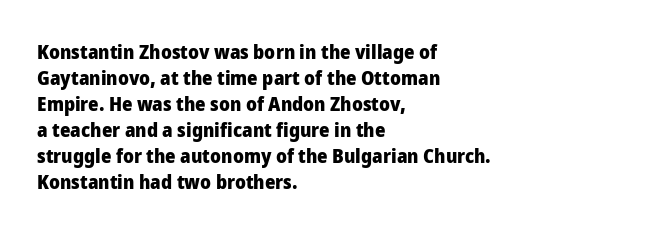
{"italic": "no", "bold": "yes", "underline": "no", "align": "left", "line_spacing": "normal", "line_spacing_ratio": 1.3, "letter_spacing": "normal", "letter_spacing_em": 0.0, "glyph_px": 20}
